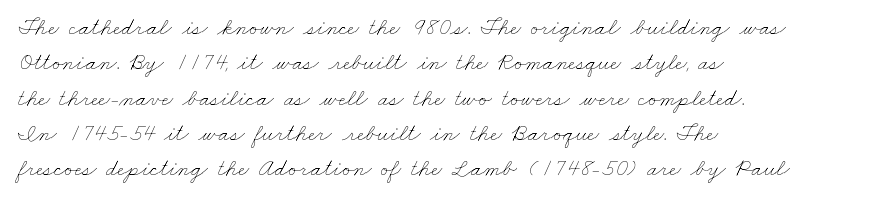
Decoration check: the copy has no underline. Words appear dense and cohesive because spacing is normal. Evenly set lines give the paragraph a standard silhouette. Is the block centered? No — it sits flush against the left margin.
